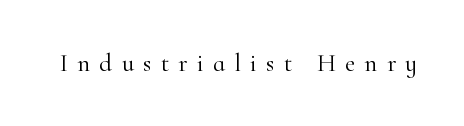
Q: Is the text bold? A: No.
Q: Is the text italic (slanted)? A: No, it is upright.
Q: Is the text underlined? A: No.
Q: Is the spacing between letters normal or unusually wide? A: Unusually wide.
